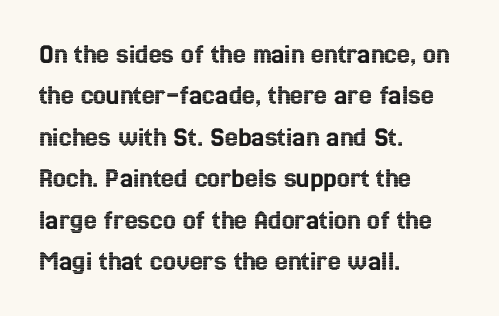
Q: Is the text italic (slanted)? A: No, it is upright.
Q: Is the text underlined? A: No.
Q: How is the paragraph aligned? A: Left-aligned.
Q: Is the spacing between letters normal or unusually wide? A: Normal.
Q: Is the spacing between lines tight, normal or loose? A: Normal.
Q: Width (condensed, normal, or wide)? A: Condensed.
Q: x-height? A: Medium.
Q: Monospaced? A: No.
